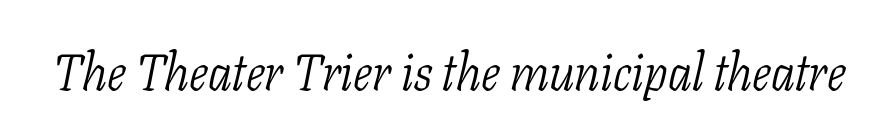
{"serif": "yes", "italic": "yes", "lean": "right", "slant_degrees": 11, "bold": "no", "weight": "light", "width": "condensed", "stroke_contrast": "low", "x_height": "medium", "monospaced": "no", "underline": "no", "letter_spacing": "normal", "letter_spacing_em": 0.0, "glyph_px": 51}
